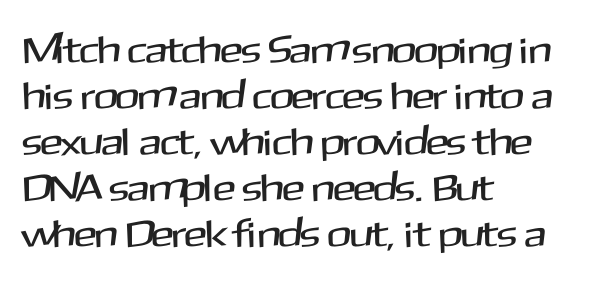
The image shows 38 px sans-serif type, upright; set left-aligned, line spacing 1.21x, normal letter spacing, not underlined; medium stroke contrast and a medium x-height.
